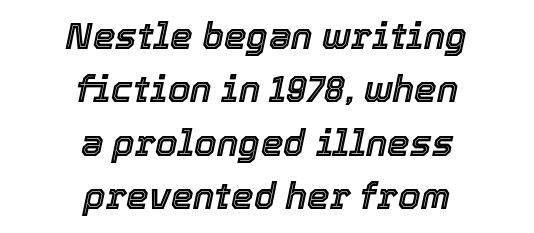
Note the varied advance widths — an 'i' is clearly narrower than an 'm'. The rows are spaced the way most documents space them. These lines stack symmetrically, like a column narrowing and widening about its center. Decoration check: the copy has no underline.
